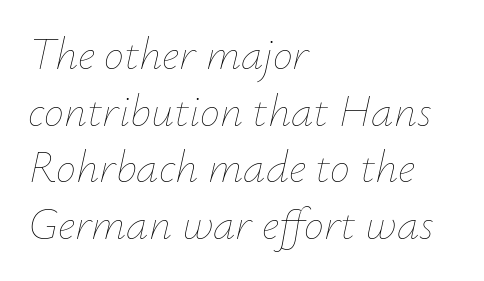
{"italic": "yes", "lean": "right", "slant_degrees": 12, "bold": "no", "weight": "thin", "width": "normal", "stroke_contrast": "low", "x_height": "small", "monospaced": "no", "underline": "no", "align": "left", "line_spacing": "normal", "line_spacing_ratio": 1.26, "letter_spacing": "normal", "letter_spacing_em": 0.0, "glyph_px": 45}
